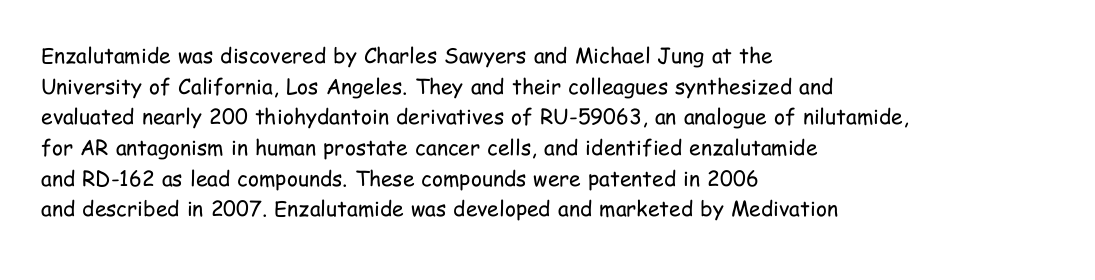
Q: Is the text bold? A: No.
Q: Is the text italic (slanted)? A: No, it is upright.
Q: Is the text underlined? A: No.
Q: How is the paragraph aligned? A: Left-aligned.
Q: Is the spacing between letters normal or unusually wide? A: Normal.
Q: Is the spacing between lines tight, normal or loose? A: Normal.
